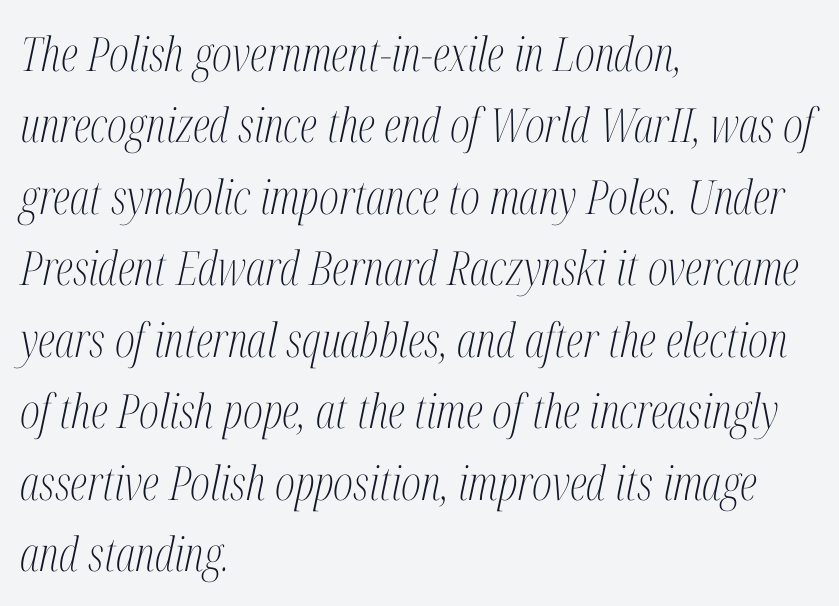
{"serif": "yes", "italic": "yes", "lean": "right", "slant_degrees": 12, "bold": "no", "weight": "light", "width": "condensed", "stroke_contrast": "medium", "x_height": "medium", "monospaced": "no", "underline": "no", "align": "left", "line_spacing": "normal", "line_spacing_ratio": 1.52, "letter_spacing": "normal", "letter_spacing_em": 0.0, "glyph_px": 47}
